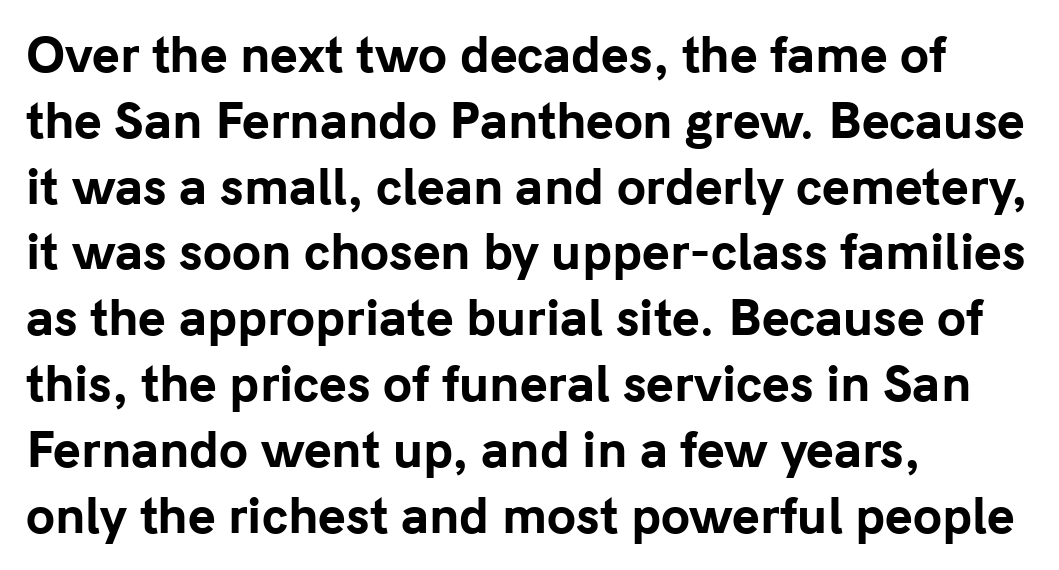
{"serif": "no", "italic": "no", "bold": "yes", "weight": "bold", "width": "normal", "stroke_contrast": "low", "x_height": "medium", "monospaced": "no", "underline": "no", "align": "left", "line_spacing": "normal", "line_spacing_ratio": 1.4, "letter_spacing": "normal", "letter_spacing_em": 0.0, "glyph_px": 47}
